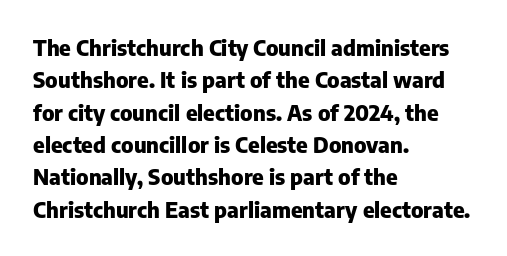
{"italic": "no", "bold": "yes", "underline": "no", "align": "left", "line_spacing": "normal", "line_spacing_ratio": 1.47, "letter_spacing": "normal", "letter_spacing_em": 0.0, "glyph_px": 22}
